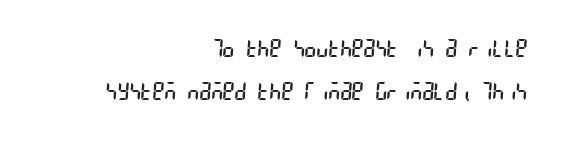
The letters look calm and open, with moderate or lighter stems. Descender tails drop into unmarked territory. Line ends are locked; line starts wander. The letterforms sit shoulder to shoulder at normal distance.
